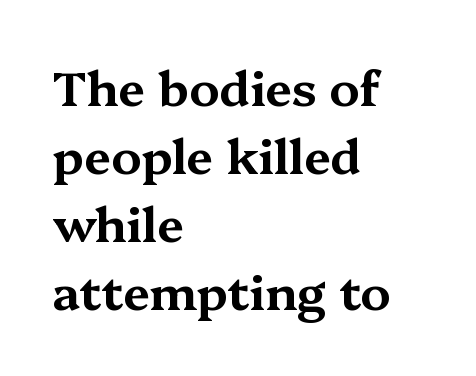
Q: Is the text italic (slanted)? A: No, it is upright.
Q: Is the typeface a serif or a sans-serif typeface? A: Serif.
Q: Is the text underlined? A: No.
Q: How is the paragraph aligned? A: Left-aligned.
Q: Is the spacing between letters normal or unusually wide? A: Normal.
Q: Is the spacing between lines tight, normal or loose? A: Normal.
Q: Width (condensed, normal, or wide)? A: Wide.
Q: Stroke contrast? A: Medium.
Q: x-height? A: Medium.
Q: Monospaced? A: No.
